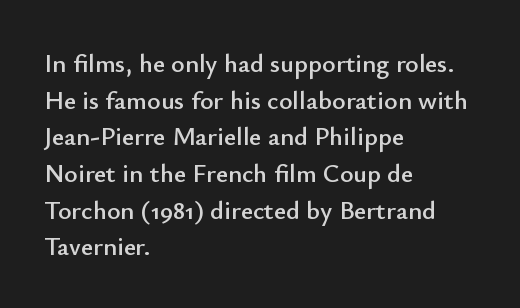
Q: Is the text italic (slanted)? A: No, it is upright.
Q: Is the text underlined? A: No.
Q: How is the paragraph aligned? A: Left-aligned.
Q: Is the spacing between letters normal or unusually wide? A: Normal.
Q: Is the spacing between lines tight, normal or loose? A: Normal.
